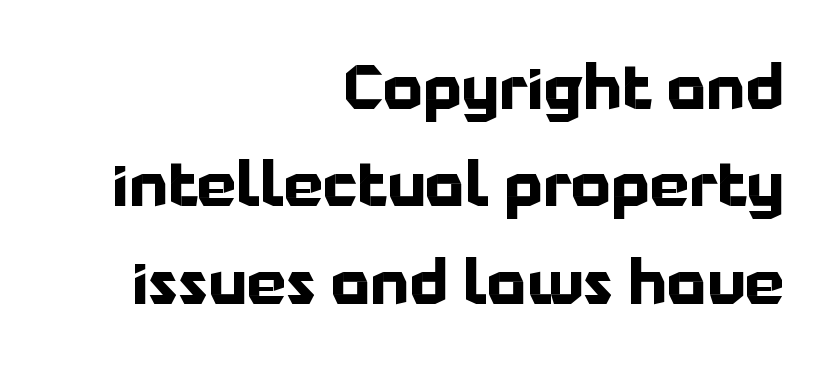
The image shows 62 px bold sans-serif type, upright; set right-aligned, normal line spacing (1.57x), normal letter spacing, not underlined; low stroke contrast and a medium x-height.
